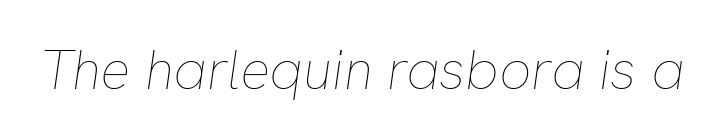
{"italic": "yes", "lean": "right", "slant_degrees": 8, "bold": "no", "weight": "thin", "width": "normal", "stroke_contrast": "low", "x_height": "medium", "monospaced": "no", "underline": "no", "letter_spacing": "normal", "letter_spacing_em": 0.0, "glyph_px": 56}
